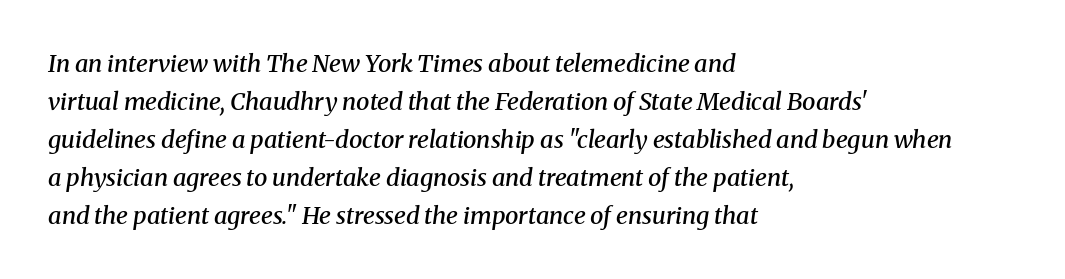
Q: Is the text bold? A: Semi-bold.
Q: Is the text italic (slanted)? A: Yes, it leans right by about 8 degrees.
Q: Is the text underlined? A: No.
Q: How is the paragraph aligned? A: Left-aligned.
Q: Is the spacing between letters normal or unusually wide? A: Normal.
Q: Is the spacing between lines tight, normal or loose? A: Normal.
